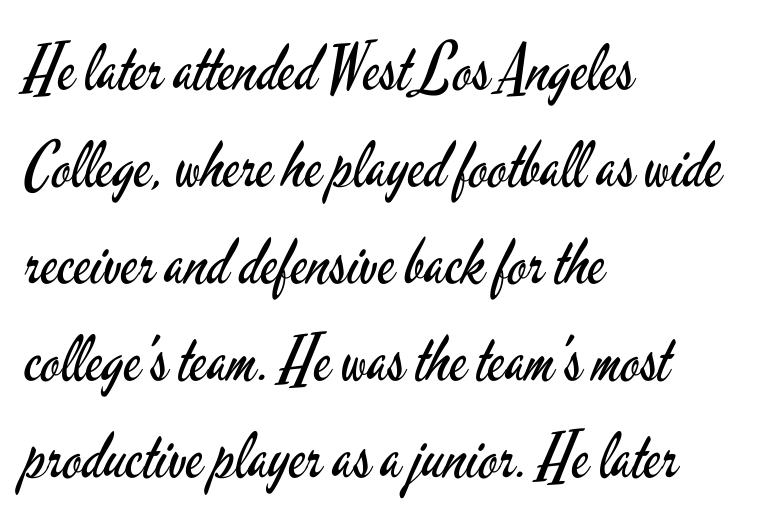
The rendering shows plain stroke endings on the letterforms — a sans-serif design. The letterforms sit at book weight or below. The rendering uses a moderate line-height, typical for paragraphs. Character widths vary here, with narrow letters taking less room than wide ones. Inter-character spacing is left at the font's built-in metrics.
